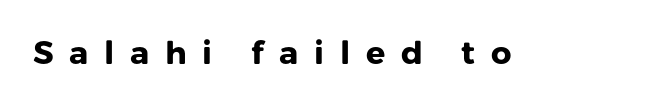
{"serif": "no", "italic": "no", "bold": "yes", "weight": "heavy", "width": "normal", "stroke_contrast": "low", "x_height": "medium", "monospaced": "no", "underline": "no", "letter_spacing": "wide", "letter_spacing_em": 0.49, "glyph_px": 32}
